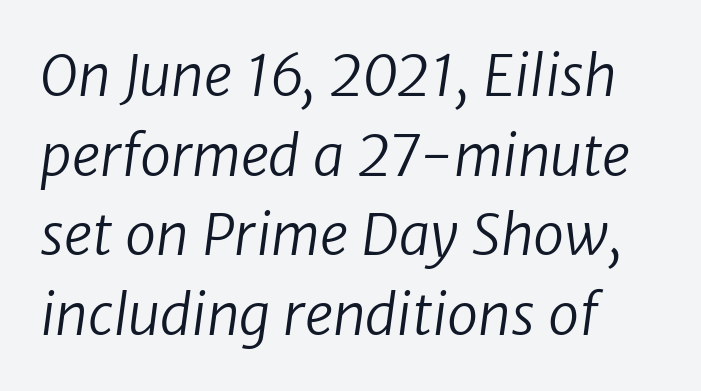
Q: Is the text bold? A: No.
Q: Is the typeface a serif or a sans-serif typeface? A: Sans-serif.
Q: Is the text underlined? A: No.
Q: How is the paragraph aligned? A: Left-aligned.
Q: Is the spacing between letters normal or unusually wide? A: Normal.
Q: Is the spacing between lines tight, normal or loose? A: Normal.
Q: Width (condensed, normal, or wide)? A: Normal.
Q: Stroke contrast? A: Low.
Q: x-height? A: Medium.
Q: Monospaced? A: No.
